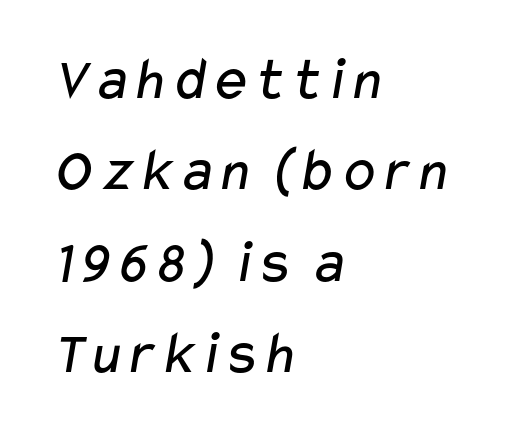
Q: Is the text bold? A: No.
Q: Is the typeface a serif or a sans-serif typeface? A: Sans-serif.
Q: Is the text underlined? A: No.
Q: How is the paragraph aligned? A: Left-aligned.
Q: Is the spacing between letters normal or unusually wide? A: Normal.
Q: Is the spacing between lines tight, normal or loose? A: Normal.
Q: Width (condensed, normal, or wide)? A: Wide.
Q: Stroke contrast? A: Low.
Q: x-height? A: Medium.
Q: Monospaced? A: No.
